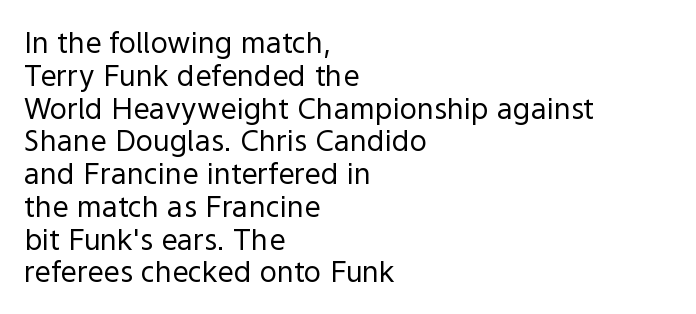
{"serif": "no", "italic": "no", "bold": "no", "weight": "regular", "width": "normal", "x_height": "medium", "monospaced": "no", "underline": "no", "align": "left", "line_spacing": "tight", "line_spacing_ratio": 1.13, "letter_spacing": "normal", "letter_spacing_em": 0.0, "glyph_px": 29}
